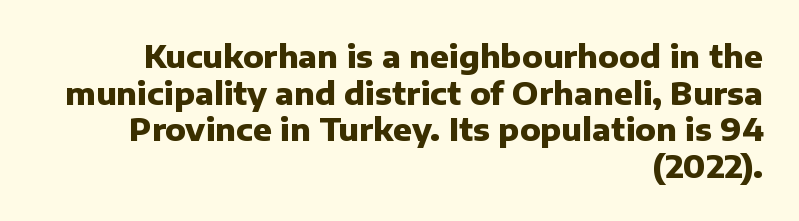
{"serif": "no", "italic": "no", "bold": "yes", "weight": "heavy", "width": "normal", "stroke_contrast": "low", "x_height": "medium", "monospaced": "no", "underline": "no", "align": "right", "line_spacing_ratio": 1.18, "letter_spacing": "normal", "letter_spacing_em": 0.0, "glyph_px": 31}
